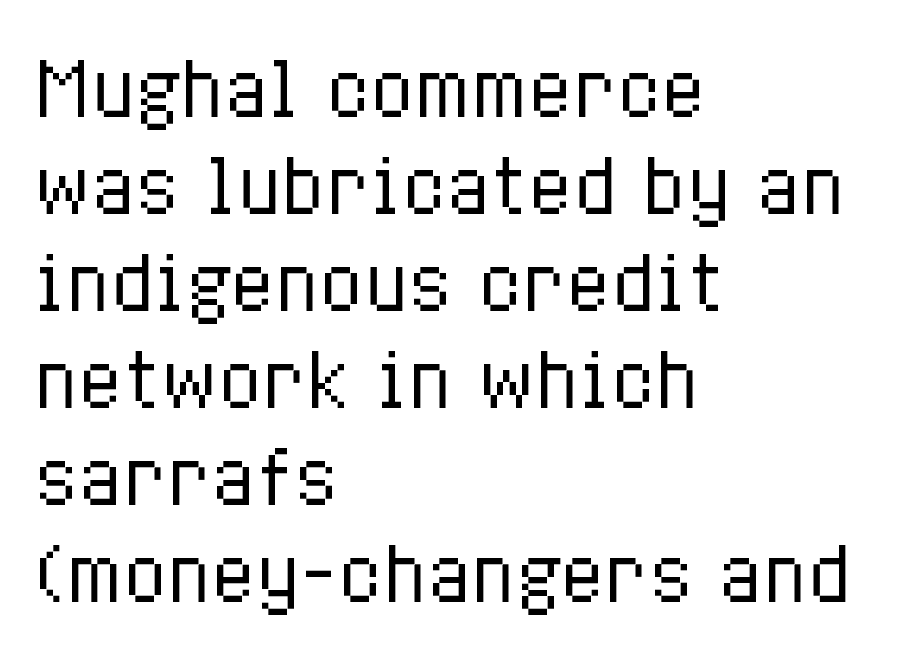
Rule under the text: the space is simply empty. Spacing between characters is what you'd get straight out of the box. Every row of glyphs begins at an identical x-position on the left. The font sits on the lighter half of the weight spectrum, regular included. How would I describe the line gaps? Plain and ordinary.
